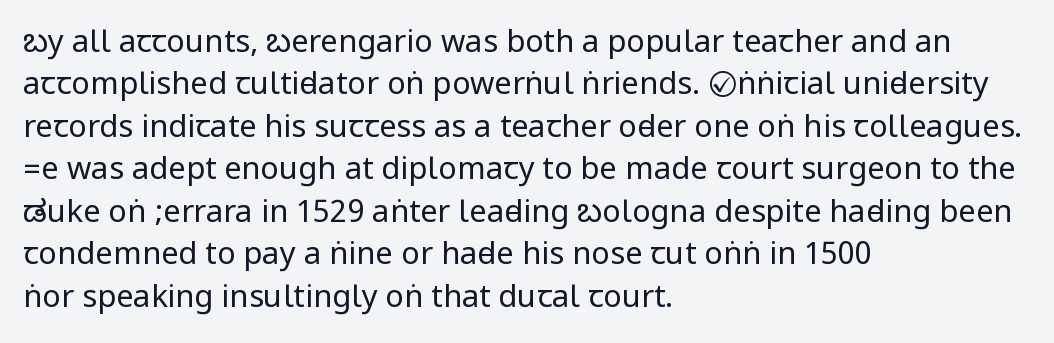
Q: Is the text bold? A: No.
Q: Is the text italic (slanted)? A: No, it is upright.
Q: Is the typeface a serif or a sans-serif typeface? A: Sans-serif.
Q: Is the text underlined? A: No.
Q: How is the paragraph aligned? A: Left-aligned.
Q: Is the spacing between letters normal or unusually wide? A: Normal.
Q: Is the spacing between lines tight, normal or loose? A: Normal.
Q: Width (condensed, normal, or wide)? A: Condensed.
Q: Stroke contrast? A: Low.
